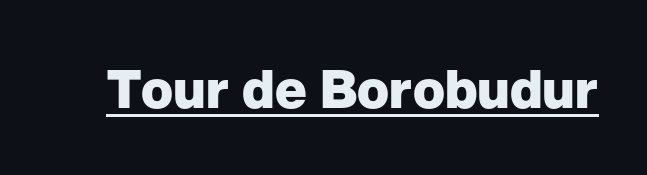
{"serif": "no", "italic": "no", "bold": "yes", "weight": "heavy", "width": "normal", "stroke_contrast": "low", "x_height": "medium", "monospaced": "no", "underline": "yes", "letter_spacing": "normal", "letter_spacing_em": 0.0, "glyph_px": 53}
